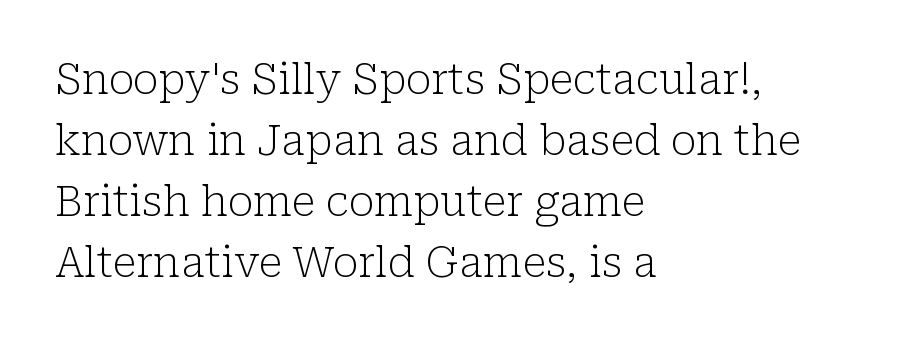
The image shows 42 px light serif type, upright; set left-aligned, normal line spacing (1.45x), normal letter spacing, not underlined; low stroke contrast and a medium x-height.
